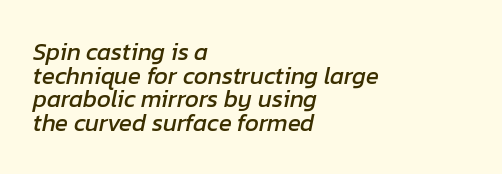
The image shows 24 px text type, italic (leaning right); set left-aligned, tight line spacing (0.98x), normal letter spacing, not underlined.
